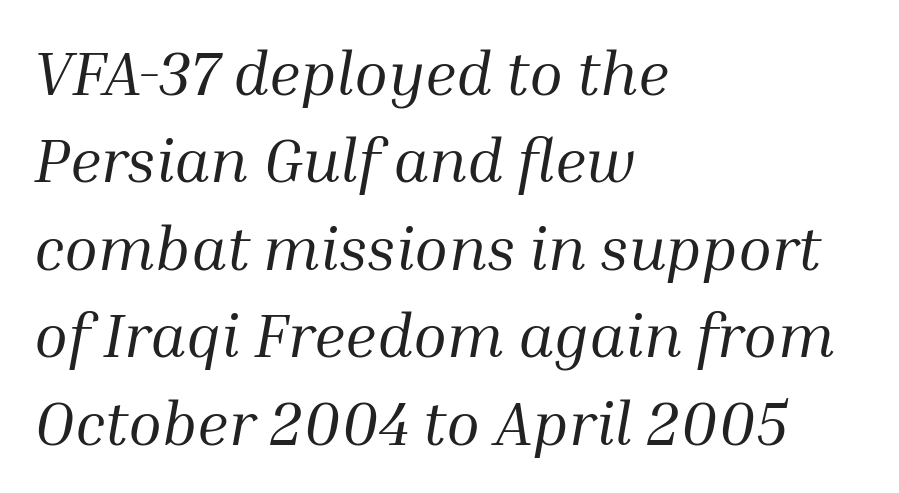
This is serif lettering, the kind often seen in printed books. Horizontal bands of white between lines are of average thickness. The rendering anchors every line to the left-hand side. The strip under each line holds only bare page. The rendering uses natural spacing where letterforms have individual widths. Each stroke keeps to a modest, everyday thickness or less.
